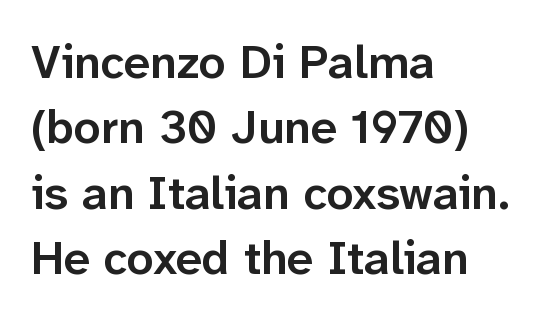
The image shows 47 px semibold sans-serif type, upright; set left-aligned, normal line spacing (1.39x), normal letter spacing, not underlined; low stroke contrast and a medium x-height.
